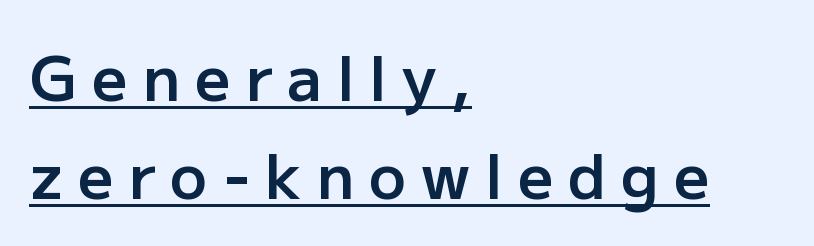
The image shows 62 px semibold sans-serif type, upright; set left-aligned, normal line spacing (1.58x), unusually wide letter spacing (+0.24 em), underlined; low stroke contrast and a medium x-height.
